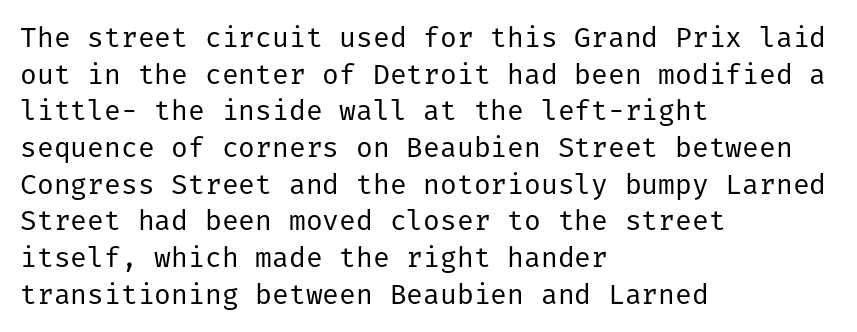
Q: Is the text bold? A: No.
Q: Is the text italic (slanted)? A: No, it is upright.
Q: Is the typeface a serif or a sans-serif typeface? A: Sans-serif.
Q: Is the text underlined? A: No.
Q: How is the paragraph aligned? A: Left-aligned.
Q: Is the spacing between letters normal or unusually wide? A: Normal.
Q: Is the spacing between lines tight, normal or loose? A: Normal.
Q: Width (condensed, normal, or wide)? A: Normal.
Q: Stroke contrast? A: Low.
Q: x-height? A: Medium.
